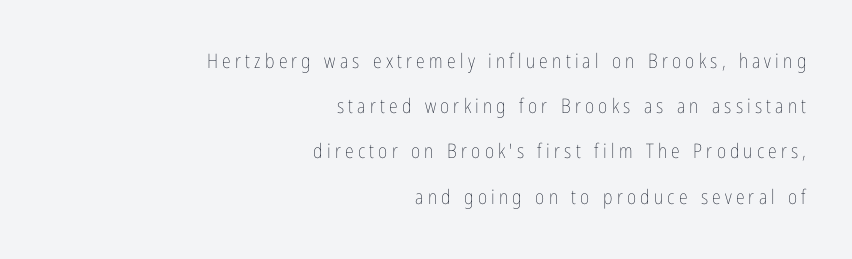
{"italic": "no", "bold": "no", "underline": "no", "align": "right", "line_spacing": "loose", "line_spacing_ratio": 2.26, "letter_spacing": "wide", "letter_spacing_em": 0.21, "glyph_px": 20}
